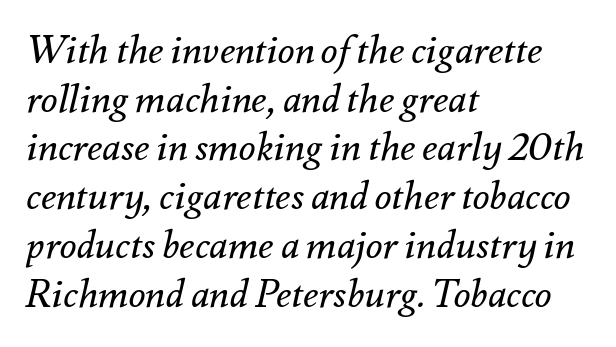
{"italic": "yes", "lean": "right", "slant_degrees": 12, "bold": "no", "weight": "regular", "width": "normal", "stroke_contrast": "medium", "x_height": "small", "monospaced": "no", "underline": "no", "align": "left", "line_spacing": "normal", "line_spacing_ratio": 1.25, "letter_spacing": "normal", "letter_spacing_em": 0.0, "glyph_px": 39}
